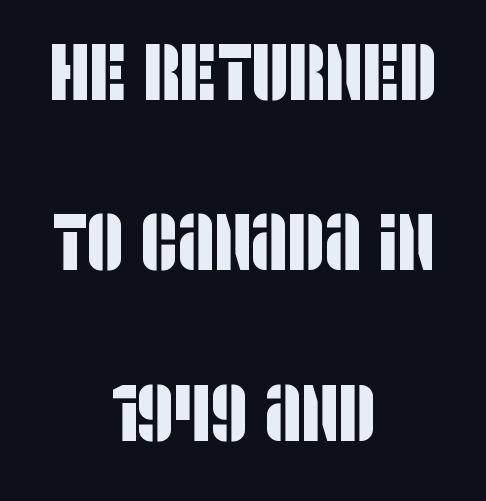
Here the glyphs are tracked normally, forming tight word shapes. Note the varied advance widths — an 'i' is clearly narrower than an 'm'. A sans-serif font was chosen for this passage. This rendering features lettering with no underline. Does the leading feel generous? Absolutely, it's lavish.
